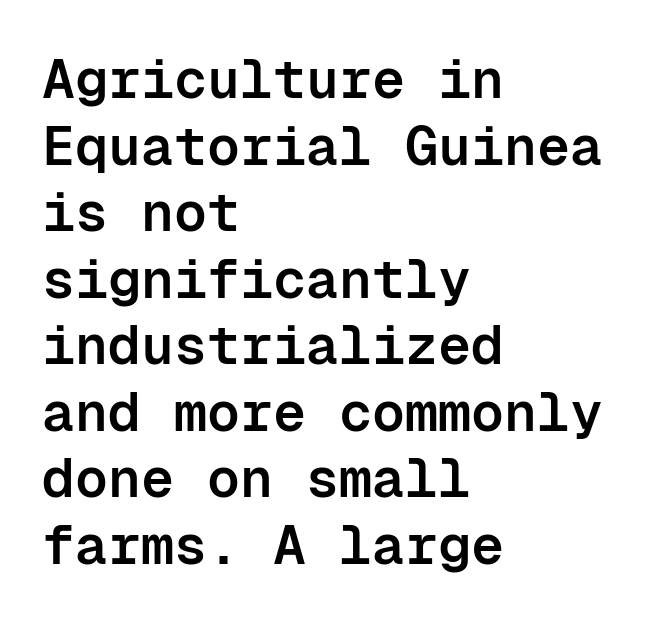
The typography opts for an upright posture over an oblique one. Only glyphs here, with clear space below each row. A typesetter would label this face a sans. This sample has the even, mechanical cadence of fixed-width lettering. These lines keep a tight, regular rhythm from letter to letter. Strokes here are thickened, but only to semibold level.
